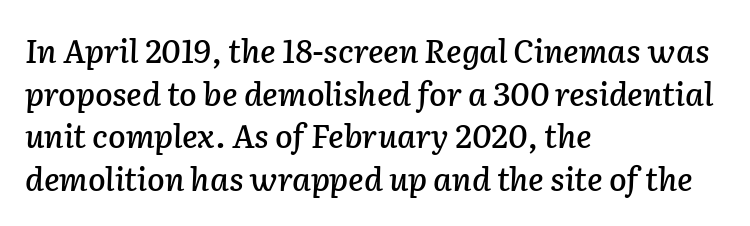
Q: Is the text italic (slanted)? A: Yes, it leans right by about 2 degrees.
Q: Is the text underlined? A: No.
Q: How is the paragraph aligned? A: Left-aligned.
Q: Is the spacing between letters normal or unusually wide? A: Normal.
Q: Is the spacing between lines tight, normal or loose? A: Normal.
Q: Width (condensed, normal, or wide)? A: Normal.
Q: Stroke contrast? A: Low.
Q: x-height? A: Medium.
Q: Monospaced? A: No.
